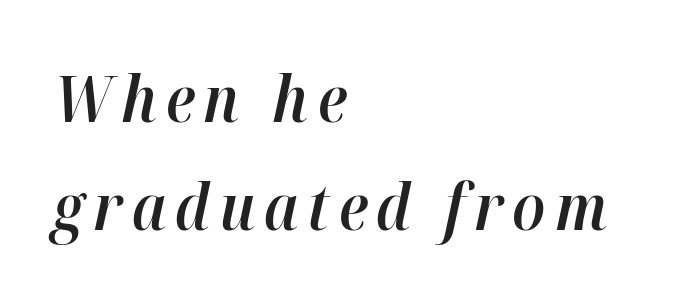
Q: Is the text bold? A: Semi-bold.
Q: Is the text italic (slanted)? A: Yes, it leans right by about 12 degrees.
Q: Is the text underlined? A: No.
Q: How is the paragraph aligned? A: Left-aligned.
Q: Is the spacing between lines tight, normal or loose? A: Normal.
Q: Width (condensed, normal, or wide)? A: Normal.
Q: Stroke contrast? A: High.
Q: x-height? A: Medium.
Q: Monospaced? A: No.
